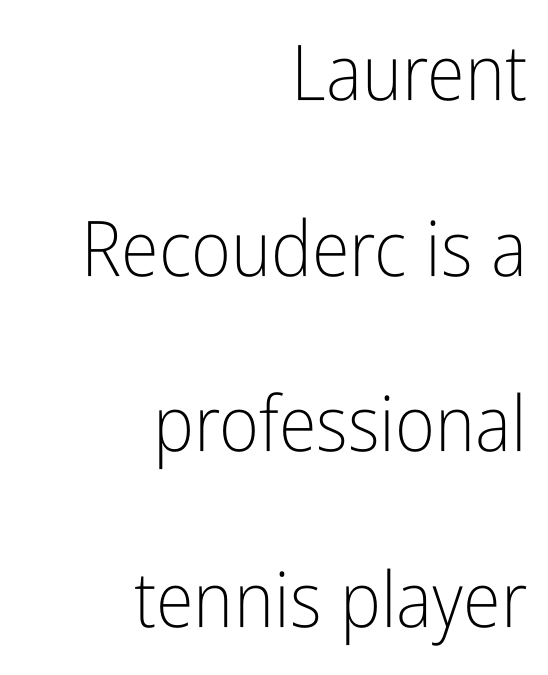
{"serif": "no", "italic": "no", "bold": "no", "weight": "light", "width": "condensed", "stroke_contrast": "low", "x_height": "medium", "monospaced": "no", "underline": "no", "align": "right", "line_spacing": "loose", "line_spacing_ratio": 2.28, "letter_spacing": "normal", "letter_spacing_em": 0.0, "glyph_px": 77}
